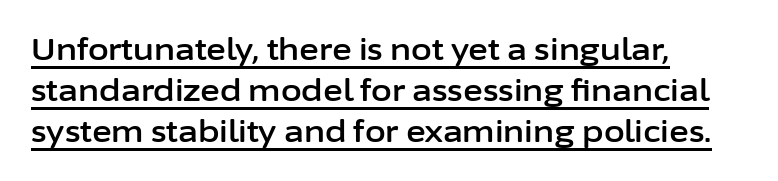
The type is set solid horizontally, with unmodified tracking. Has an underline been added? It has. These lines are rendered in a variable-pitch font. The glyphs in this specimen are sans serif.
